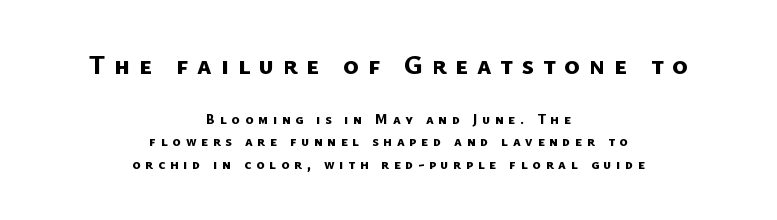
Q: Is the text bold? A: Yes.
Q: Is the text underlined? A: No.
Q: How is the paragraph aligned? A: Centered.
Q: Is the spacing between letters normal or unusually wide? A: Unusually wide.
Q: Is the spacing between lines tight, normal or loose? A: Normal.
Q: Which block of text is set in a larger size, the first (top) or the second (bottom)? A: The first (top) one.
